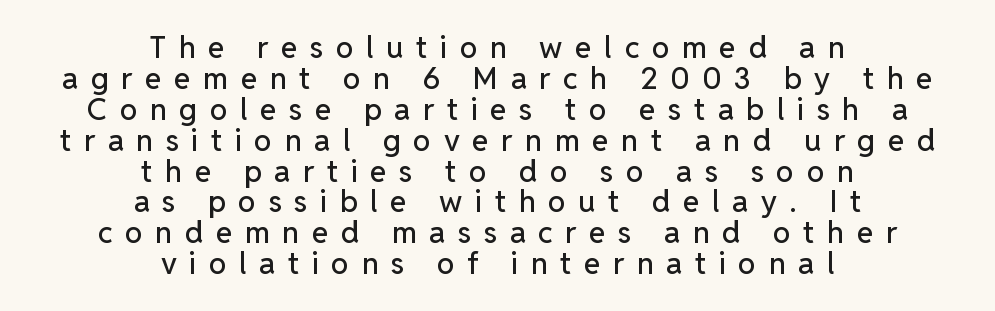
The image shows 30 px sans-serif type, upright; set centered, tight line spacing (1.03x), unusually wide letter spacing (+0.42 em), not underlined; low stroke contrast and a medium x-height.
